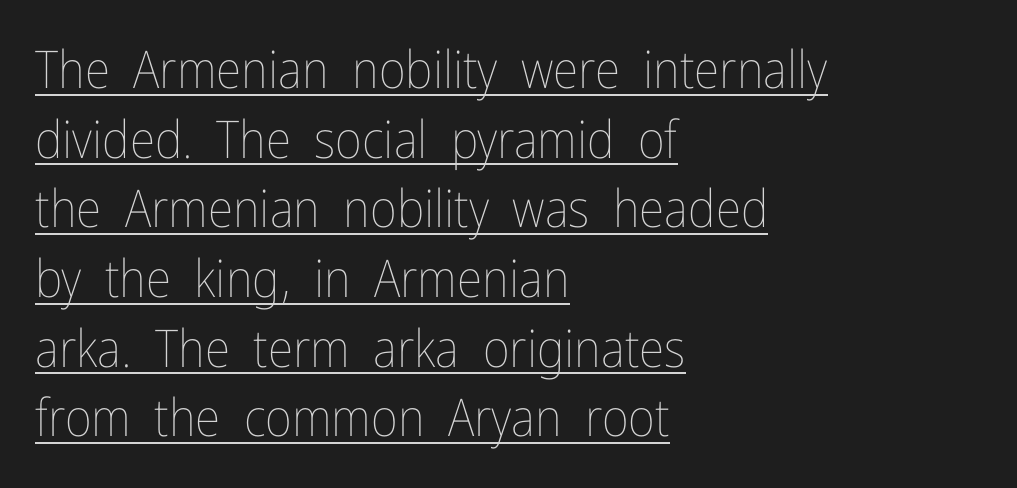
The image shows 52 px thin, condensed type, upright; set left-aligned, normal line spacing (1.34x), normal letter spacing, underlined; low stroke contrast and a medium x-height.
